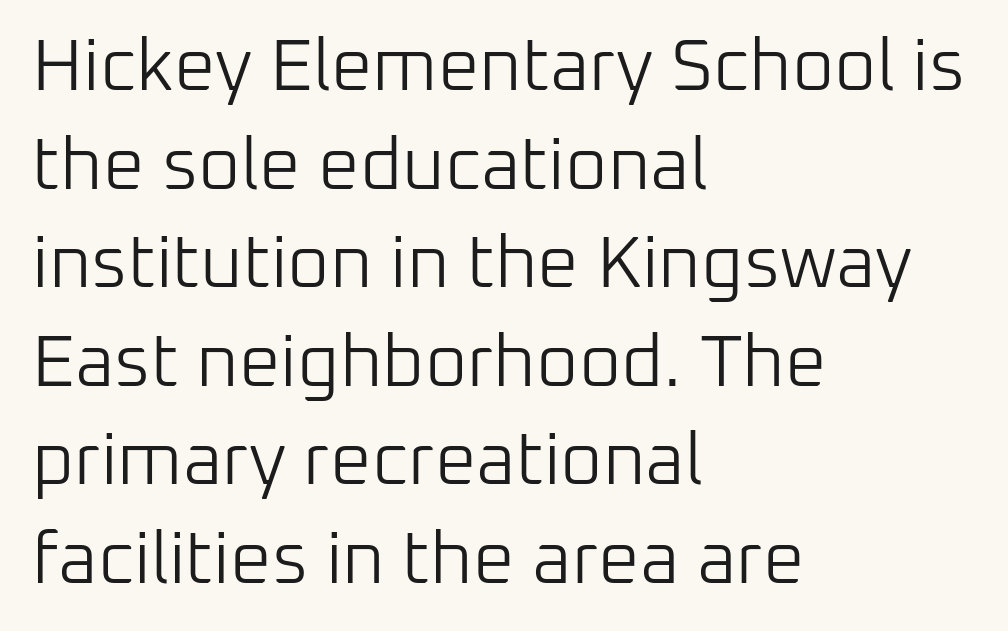
The image shows 73 px light sans-serif type, upright; set left-aligned, normal line spacing (1.35x), normal letter spacing, not underlined; low stroke contrast and a medium x-height.
